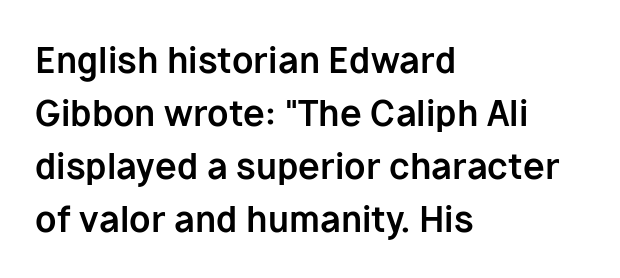
The image shows 35 px bold sans-serif type, upright; set left-aligned, normal line spacing (1.51x), normal letter spacing, not underlined; low stroke contrast and a medium x-height.
